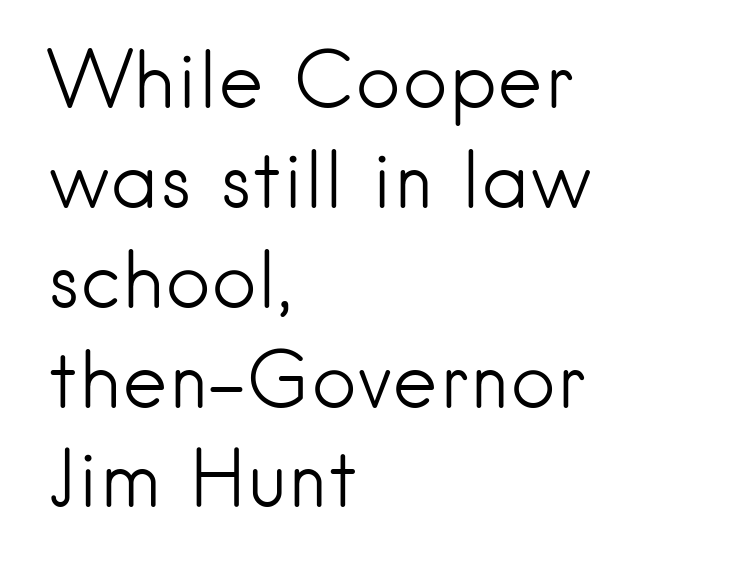
{"serif": "no", "italic": "no", "bold": "no", "weight": "light", "width": "normal", "stroke_contrast": "low", "x_height": "small", "monospaced": "no", "underline": "no", "align": "left", "line_spacing": "normal", "line_spacing_ratio": 1.28, "letter_spacing": "normal", "letter_spacing_em": 0.0, "glyph_px": 78}
